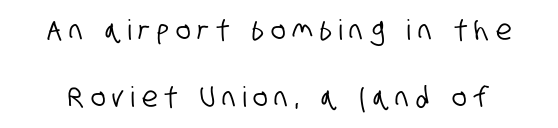
Q: Is the typeface a serif or a sans-serif typeface? A: Sans-serif.
Q: Is the text underlined? A: No.
Q: Is the spacing between letters normal or unusually wide? A: Unusually wide.
Q: Is the spacing between lines tight, normal or loose? A: Loose.
Q: Width (condensed, normal, or wide)? A: Condensed.
Q: Stroke contrast? A: Low.
Q: x-height? A: Large.
Q: Monospaced? A: No.
